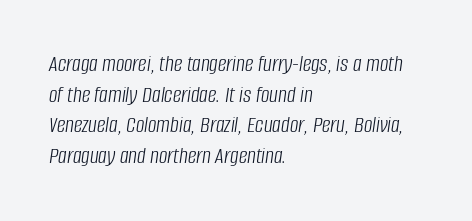
{"italic": "yes", "lean": "right", "slant_degrees": 8, "bold": "no", "underline": "no", "align": "left", "line_spacing": "normal", "line_spacing_ratio": 1.28, "letter_spacing": "normal", "letter_spacing_em": 0.0, "glyph_px": 24}
